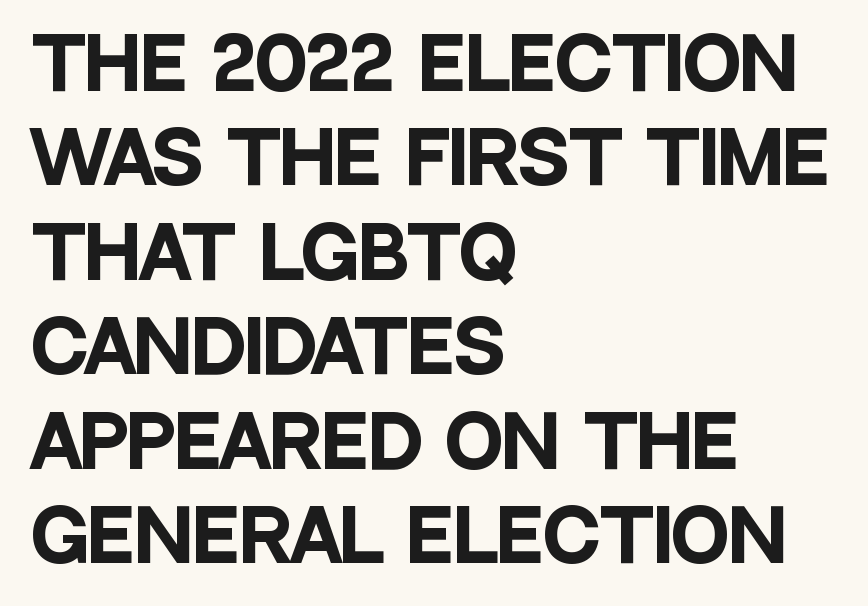
Each letter keeps its own natural width here, so spacing adapts to shape. Observe the absence of serifs on each vertical stroke in this sample. Notice how descenders clear the ascenders below comfortably — that's standard leading. Check under the words: just untouched page. Tracking value appears to be zero — textbook default spacing.
